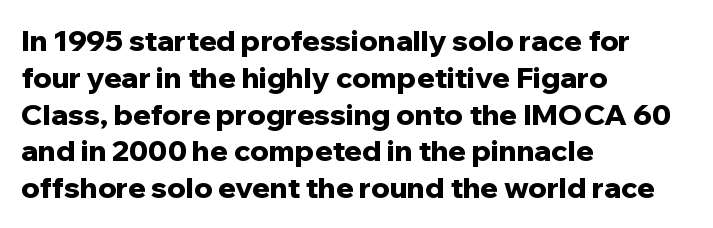
The image shows 29 px bold sans-serif type, upright; set left-aligned, normal line spacing (1.27x), normal letter spacing, not underlined; low stroke contrast and a medium x-height.
